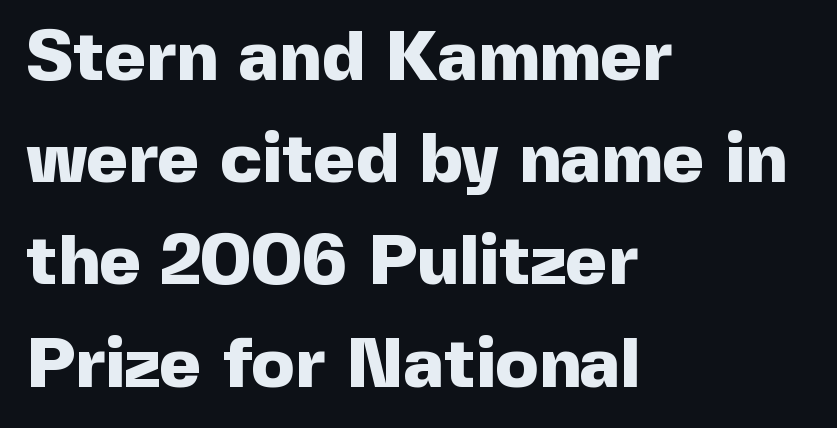
Q: Is the text bold? A: Yes.
Q: Is the text italic (slanted)? A: No, it is upright.
Q: Is the typeface a serif or a sans-serif typeface? A: Sans-serif.
Q: Is the text underlined? A: No.
Q: How is the paragraph aligned? A: Left-aligned.
Q: Is the spacing between letters normal or unusually wide? A: Normal.
Q: Is the spacing between lines tight, normal or loose? A: Normal.
Q: Width (condensed, normal, or wide)? A: Normal.
Q: x-height? A: Medium.
Q: Monospaced? A: No.
